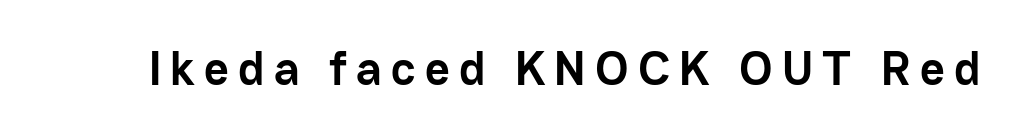
The image shows 48 px semibold sans-serif type, upright; set not underlined; low stroke contrast and a medium x-height.
